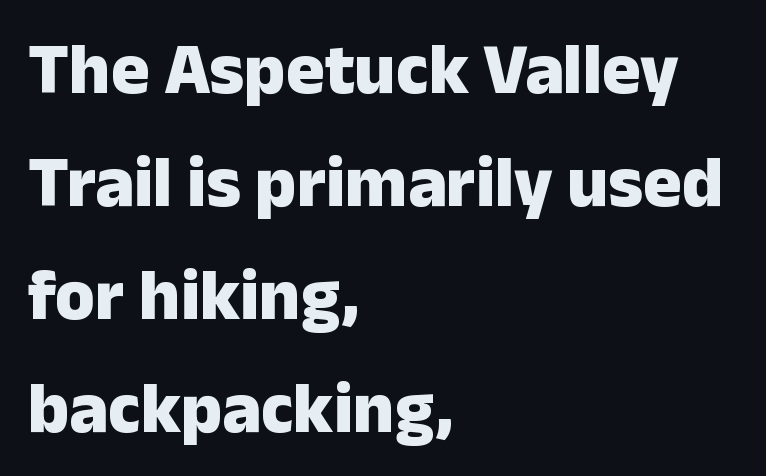
The image shows 72 px heavy sans-serif type, upright; set left-aligned, normal line spacing (1.57x), normal letter spacing, not underlined; low stroke contrast and a medium x-height.
